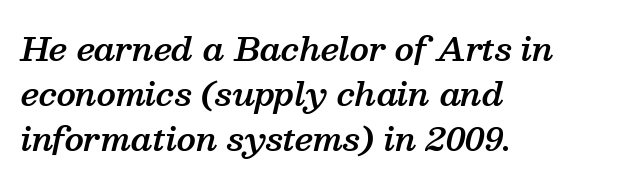
The image shows 32 px semibold serif type, italic (leaning right); set left-aligned, normal line spacing (1.4x), normal letter spacing, not underlined; medium stroke contrast and a medium x-height.
